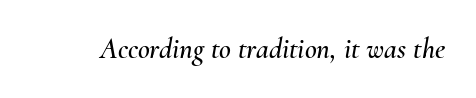
{"italic": "yes", "lean": "right", "slant_degrees": 10, "width": "normal", "stroke_contrast": "medium", "x_height": "small", "monospaced": "no", "underline": "no", "letter_spacing": "normal", "letter_spacing_em": 0.0, "glyph_px": 29}
